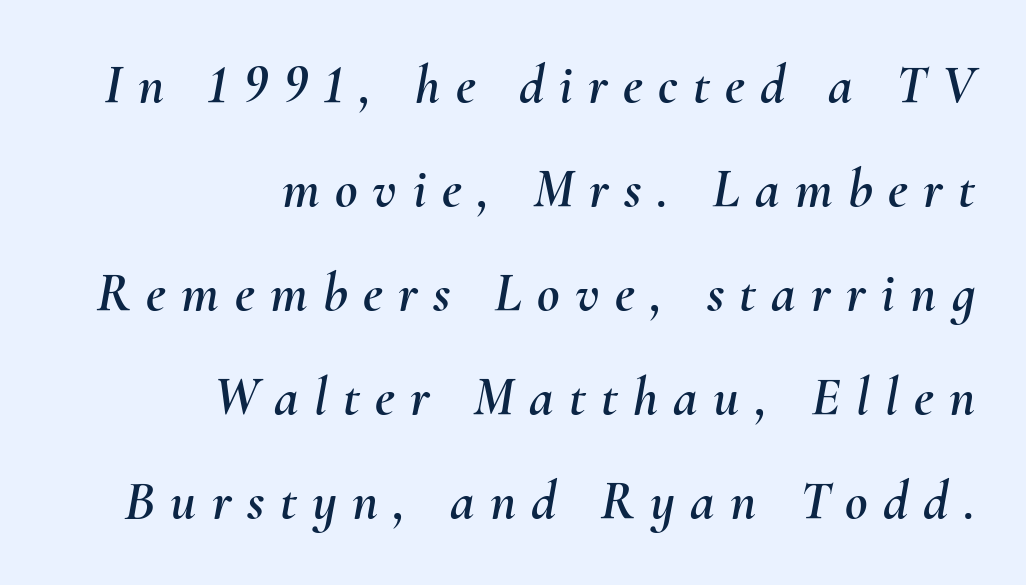
Beneath every word, the page is bare. An italicized treatment has been applied to the whole sample. Character widths vary here, with narrow letters taking less room than wide ones. This rendering uses right alignment, leaving the left contour irregular. Here the glyphs are tracked loosely, breaking word shapes into spaced letters.
